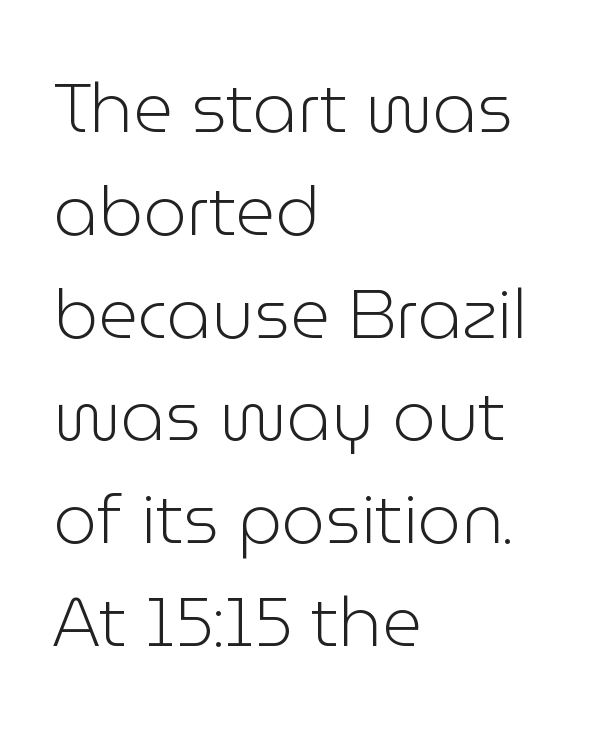
This is the regular roman posture of the typeface. Letters rest on an invisible, unmarked baseline. The horizontal fit of the characters is conventional and even. The passage shown is typed in a proportional face where columns would drift.
